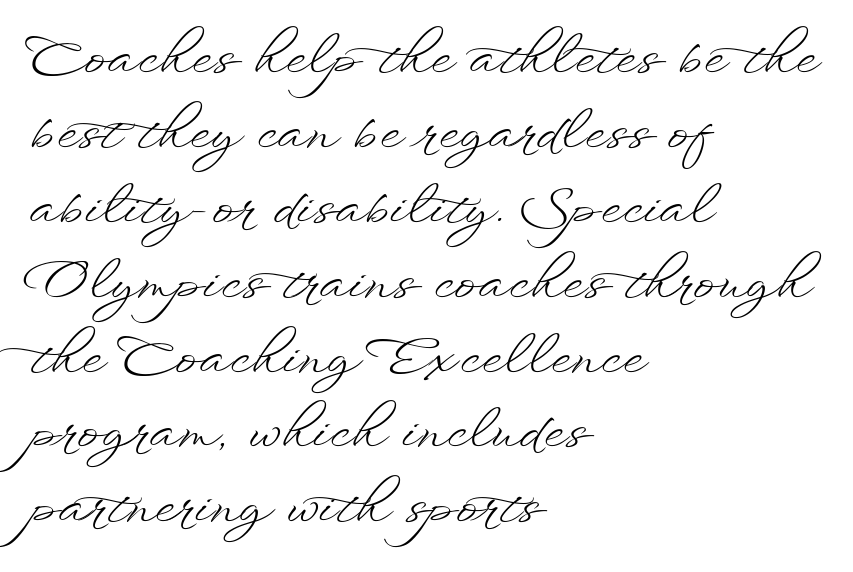
{"bold": "no", "weight": "light", "width": "wide", "stroke_contrast": "low", "x_height": "small", "monospaced": "no", "underline": "no", "align": "left", "line_spacing": "normal", "line_spacing_ratio": 1.44, "letter_spacing": "normal", "letter_spacing_em": 0.0, "glyph_px": 52}
